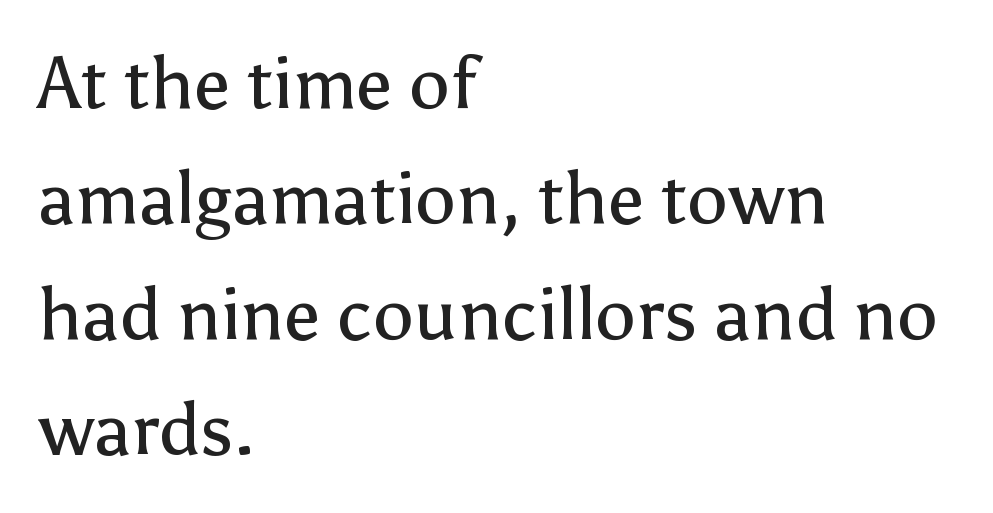
Grotesque or geometric, the face here clearly has no serifs. Has an underline been added? It has not. You could call the tracking neutral — neither tight nor loose. One glance says typical: line gaps are just what's usual. These lines were composed using upright roman letters.
